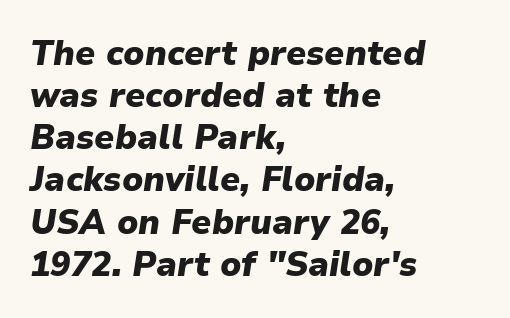
The image shows 34 px heavy type, italic (leaning right); set left-aligned, line spacing 1.24x, normal letter spacing, not underlined; low stroke contrast and a medium x-height.
